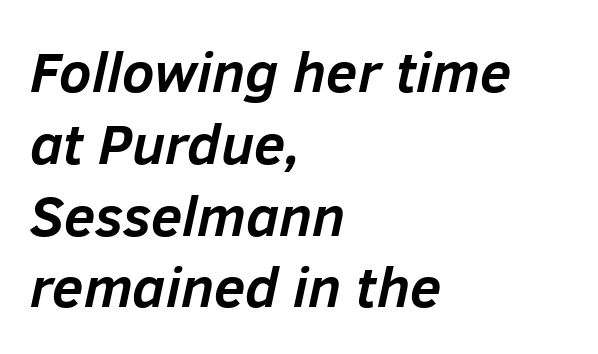
Q: Is the text bold? A: Yes.
Q: Is the text italic (slanted)? A: Yes, it leans right by about 12 degrees.
Q: Is the text underlined? A: No.
Q: How is the paragraph aligned? A: Left-aligned.
Q: Is the spacing between letters normal or unusually wide? A: Normal.
Q: Is the spacing between lines tight, normal or loose? A: Normal.
Q: Width (condensed, normal, or wide)? A: Normal.
Q: Stroke contrast? A: Low.
Q: x-height? A: Medium.
Q: Monospaced? A: No.
